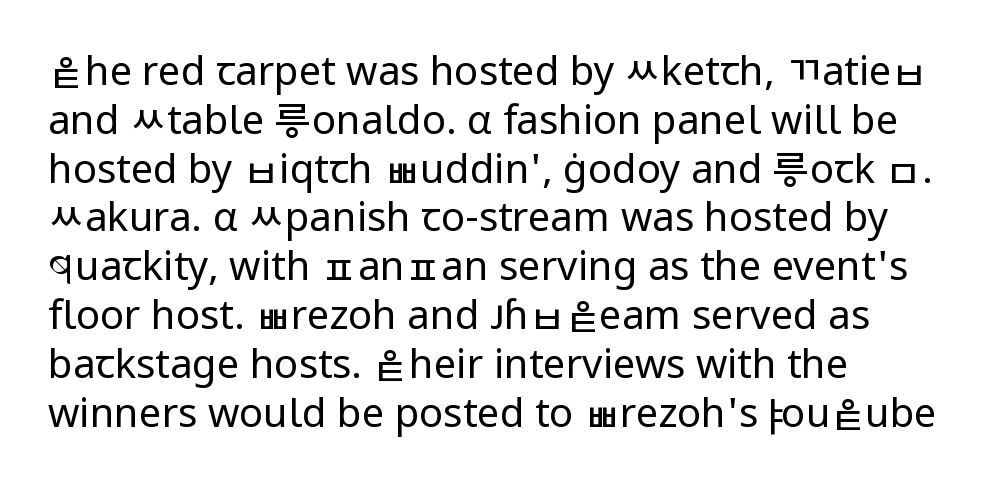
These lines are set flush left with a ragged right edge. Here the designer chose a conventional face with non-uniform glyph widths. Note: no serifs on the glyphs. The typography opts for an upright posture over an oblique one. The typeface has the unassuming heft of standard copy or less. The zone under the glyphs is completely vacant.
